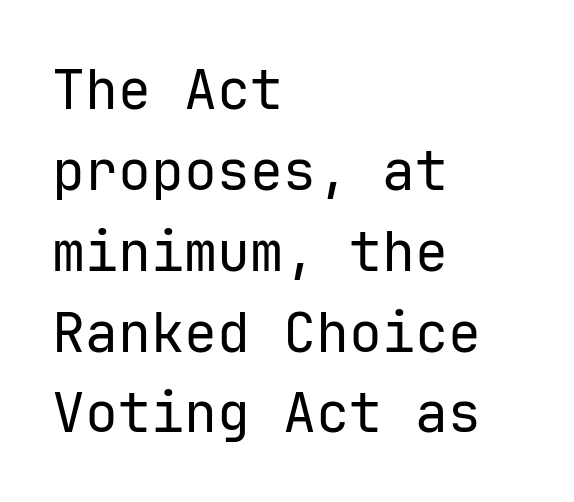
Q: Is the text bold? A: No.
Q: Is the text italic (slanted)? A: No, it is upright.
Q: Is the typeface a serif or a sans-serif typeface? A: Sans-serif.
Q: Is the text underlined? A: No.
Q: How is the paragraph aligned? A: Left-aligned.
Q: Is the spacing between letters normal or unusually wide? A: Normal.
Q: Is the spacing between lines tight, normal or loose? A: Normal.
Q: Width (condensed, normal, or wide)? A: Normal.
Q: Stroke contrast? A: Low.
Q: x-height? A: Medium.
Q: Monospaced? A: Yes.
